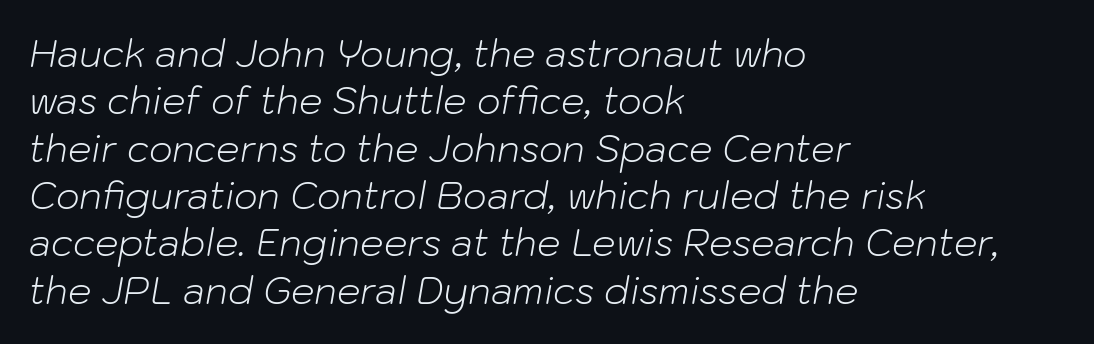
Q: Is the text bold? A: No.
Q: Is the text italic (slanted)? A: Yes, it leans right by about 10 degrees.
Q: Is the text underlined? A: No.
Q: How is the paragraph aligned? A: Left-aligned.
Q: Is the spacing between letters normal or unusually wide? A: Normal.
Q: Is the spacing between lines tight, normal or loose? A: Normal.
Q: Width (condensed, normal, or wide)? A: Normal.
Q: Stroke contrast? A: Low.
Q: x-height? A: Medium.
Q: Monospaced? A: No.
